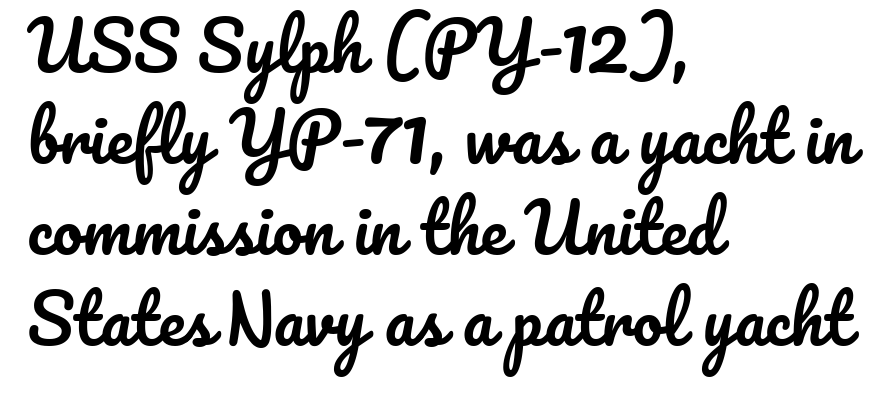
The image shows 67 px text type; set left-aligned, normal line spacing (1.36x), normal letter spacing, not underlined; low stroke contrast and a small x-height.
